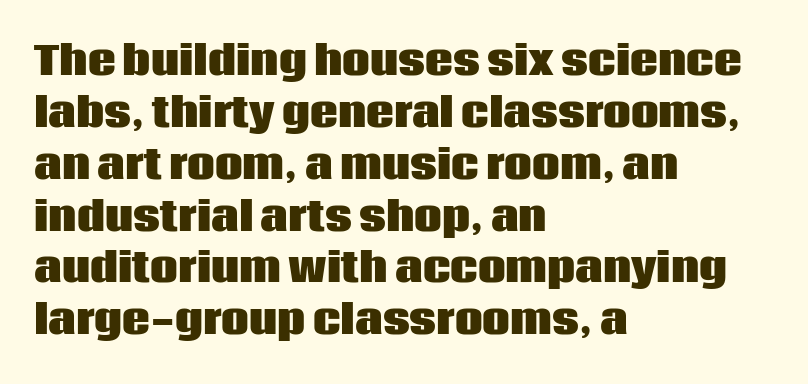
The image shows 39 px heavy sans-serif type, upright; set left-aligned, normal line spacing (1.33x), normal letter spacing, not underlined; low stroke contrast and a large x-height.
